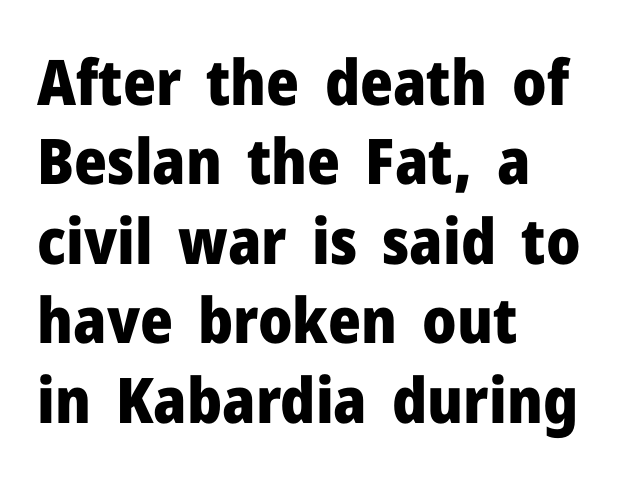
A typesetter would call this proportional, since set widths differ per character. The typeface chosen for these lines omits serifs. The setting favours the left margin, as ordinary paragraphs usually do. This is roman type, the default non-slanted kind. Tracking value appears to be zero — textbook default spacing.
